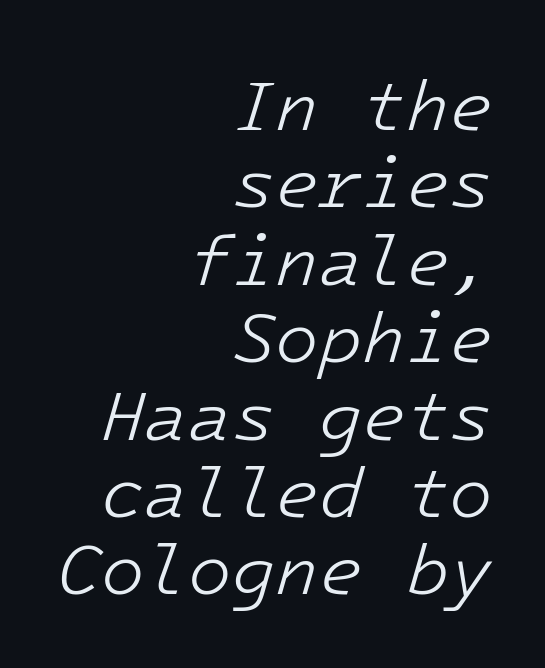
{"italic": "yes", "lean": "right", "slant_degrees": 16, "bold": "no", "weight": "light", "width": "normal", "stroke_contrast": "low", "x_height": "medium", "underline": "no", "align": "right", "line_spacing": "tight", "line_spacing_ratio": 1.09, "letter_spacing": "normal", "letter_spacing_em": 0.0, "glyph_px": 71}
